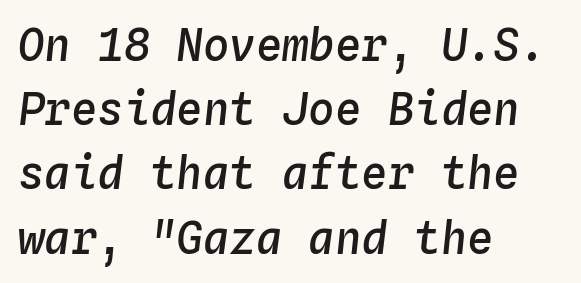
The leading is moderate, giving the passage an even texture. A classic flush-left, rag-right setting is used for this passage. Clear beneath every line of the passage. How are the letters spaced? Ordinarily, with no added tracking. Spacing verdict: monospaced, one width for all characters.
